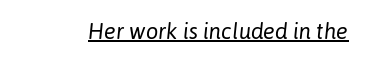
Caption: face not bold, strokes unweighted. Would a proofreader flag this as italicized? Yes. The words here are underlined. The line texture is even and compact thanks to regular tracking.
